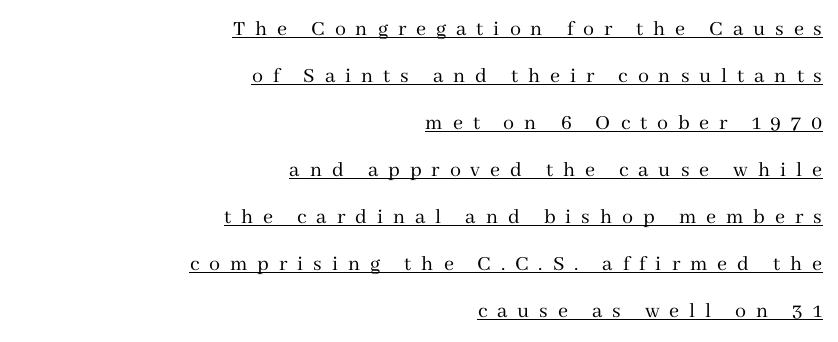
Q: Is the text bold? A: No.
Q: Is the text italic (slanted)? A: No, it is upright.
Q: Is the text underlined? A: Yes.
Q: How is the paragraph aligned? A: Right-aligned.
Q: Is the spacing between letters normal or unusually wide? A: Unusually wide.
Q: Is the spacing between lines tight, normal or loose? A: Loose.
